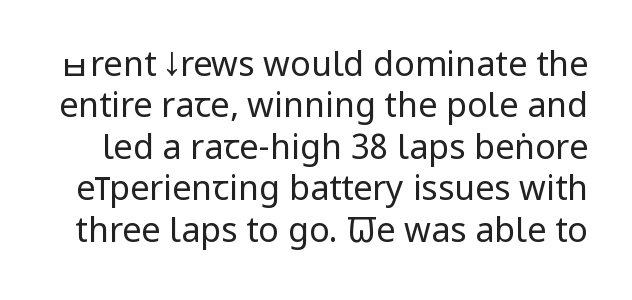
Q: Is the text bold? A: No.
Q: Is the text italic (slanted)? A: No, it is upright.
Q: Is the typeface a serif or a sans-serif typeface? A: Sans-serif.
Q: Is the text underlined? A: No.
Q: Is the spacing between letters normal or unusually wide? A: Normal.
Q: Width (condensed, normal, or wide)? A: Condensed.
Q: Stroke contrast? A: Low.
Q: x-height? A: Large.
Q: Monospaced? A: No.
